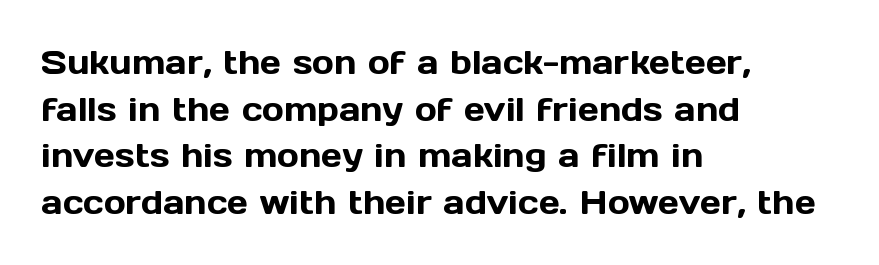
Q: Is the text italic (slanted)? A: No, it is upright.
Q: Is the typeface a serif or a sans-serif typeface? A: Sans-serif.
Q: Is the text underlined? A: No.
Q: How is the paragraph aligned? A: Left-aligned.
Q: Is the spacing between letters normal or unusually wide? A: Normal.
Q: Is the spacing between lines tight, normal or loose? A: Normal.
Q: Width (condensed, normal, or wide)? A: Normal.
Q: x-height? A: Medium.
Q: Monospaced? A: No.
